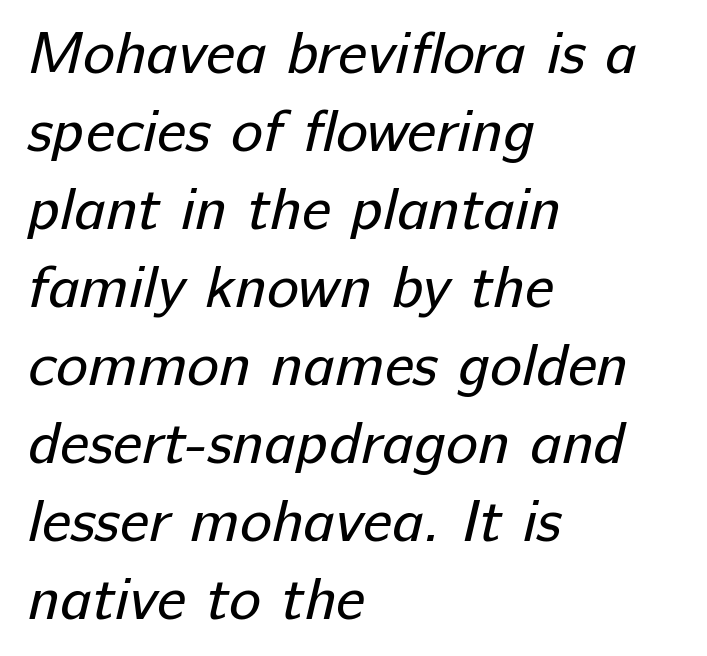
{"serif": "no", "bold": "no", "weight": "regular", "width": "normal", "stroke_contrast": "low", "x_height": "medium", "monospaced": "no", "underline": "no", "align": "left", "line_spacing": "normal", "line_spacing_ratio": 1.3, "letter_spacing": "normal", "letter_spacing_em": 0.0, "glyph_px": 60}
